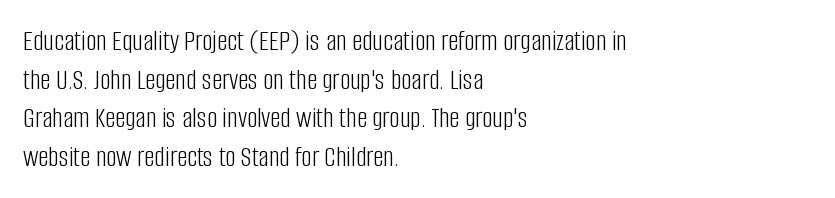
Q: Is the text bold? A: No.
Q: Is the text italic (slanted)? A: No, it is upright.
Q: Is the typeface a serif or a sans-serif typeface? A: Sans-serif.
Q: Is the text underlined? A: No.
Q: How is the paragraph aligned? A: Left-aligned.
Q: Is the spacing between letters normal or unusually wide? A: Normal.
Q: Is the spacing between lines tight, normal or loose? A: Normal.
Q: Width (condensed, normal, or wide)? A: Condensed.
Q: Stroke contrast? A: Low.
Q: x-height? A: Large.
Q: Monospaced? A: No.
